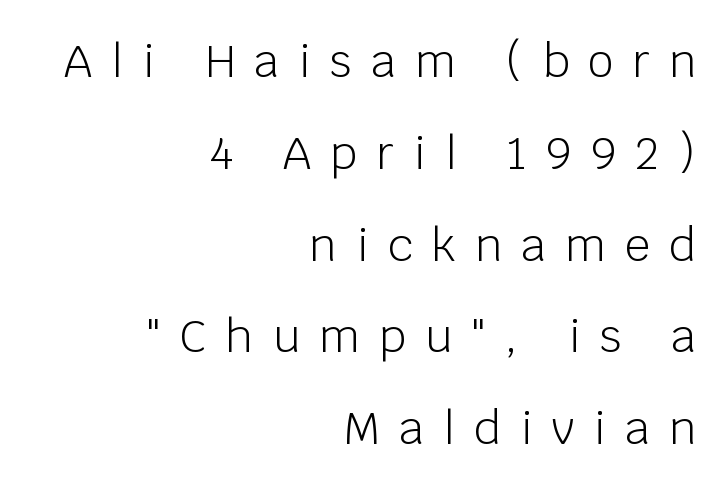
The image shows 45 px light sans-serif type, upright; set right-aligned, loose line spacing (2.04x), unusually wide letter spacing (+0.42 em), not underlined; low stroke contrast and a large x-height.
